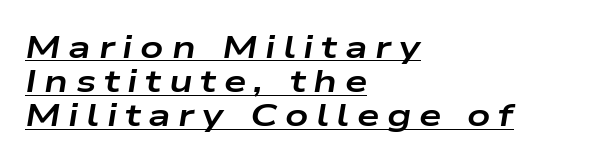
Q: Is the text bold? A: Yes.
Q: Is the text italic (slanted)? A: Yes, it leans right by about 9 degrees.
Q: Is the text underlined? A: Yes.
Q: How is the paragraph aligned? A: Left-aligned.
Q: Is the spacing between letters normal or unusually wide? A: Unusually wide.
Q: Is the spacing between lines tight, normal or loose? A: Tight.
Q: Width (condensed, normal, or wide)? A: Wide.
Q: Stroke contrast? A: Low.
Q: x-height? A: Medium.
Q: Monospaced? A: No.
